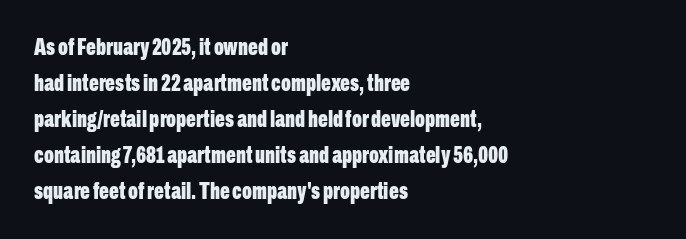
The image shows 23 px bold type, upright; set left-aligned, normal line spacing (1.57x), normal letter spacing, not underlined.
